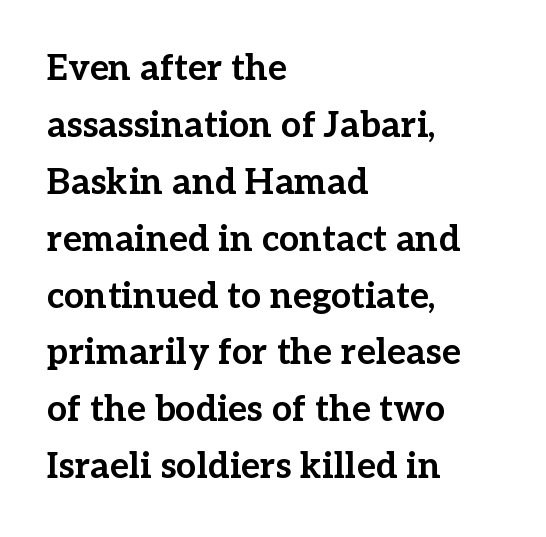
Q: Is the text bold? A: Yes.
Q: Is the text italic (slanted)? A: No, it is upright.
Q: Is the typeface a serif or a sans-serif typeface? A: Serif.
Q: Is the text underlined? A: No.
Q: How is the paragraph aligned? A: Left-aligned.
Q: Is the spacing between letters normal or unusually wide? A: Normal.
Q: Is the spacing between lines tight, normal or loose? A: Normal.
Q: Width (condensed, normal, or wide)? A: Normal.
Q: Stroke contrast? A: Low.
Q: x-height? A: Medium.
Q: Monospaced? A: No.
